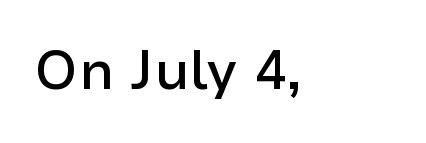
It's the straight-up-and-down kind of type. Plain, unruled lines of type. The font is running at a semibold setting, under full bold. Short note: letters normally spaced.
